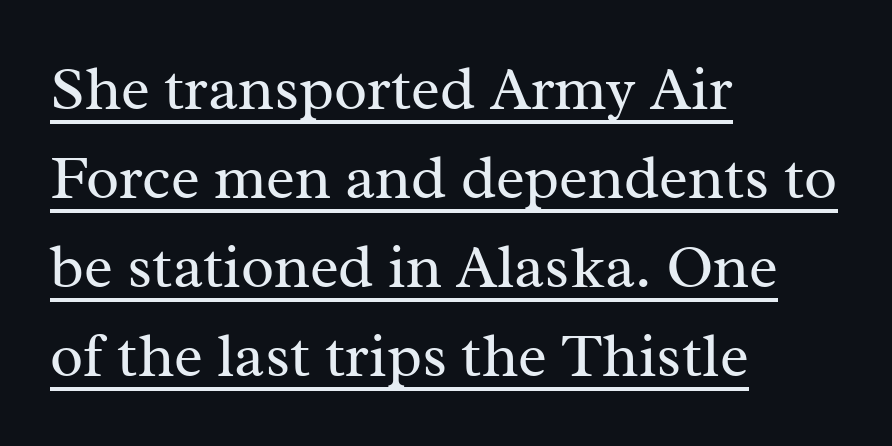
The image shows 61 px regular-weight serif type, upright; set left-aligned, normal line spacing (1.46x), normal letter spacing, underlined; medium stroke contrast and a medium x-height.
